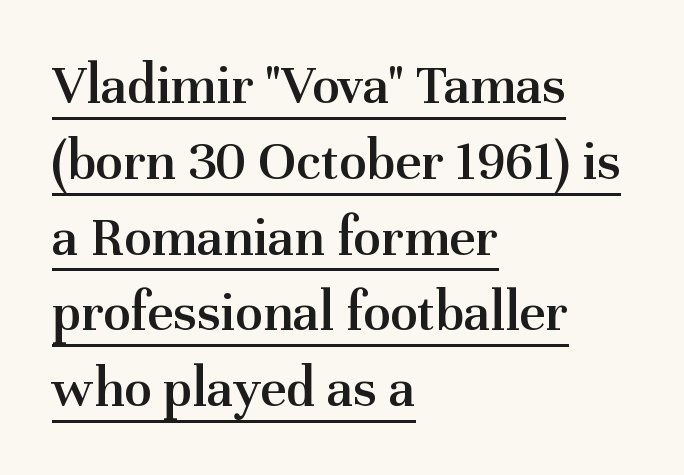
What stands out about the letter spacing? Nothing — it is the standard amount. Baseline-to-baseline distance is the conventional proportion of letter height. The passage is arranged the way most books set body copy — flush left. Note the varied advance widths — an 'i' is clearly narrower than an 'm'. The lettering is marked with a stroke running underneath it.
